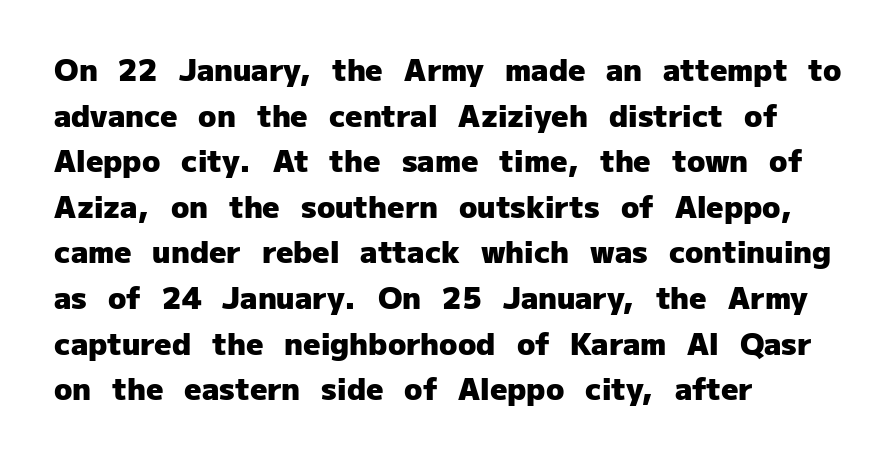
Typeset ragged right — the left edge is the straight one. Spacing between characters is what you'd get straight out of the box. Reading down the column, the eye jumps a familiar distance to each next line. Ascenders rise straight up at ninety degrees.
